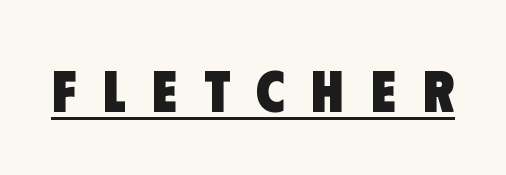
Q: Is the text bold? A: Yes.
Q: Is the typeface a serif or a sans-serif typeface? A: Sans-serif.
Q: Is the text underlined? A: Yes.
Q: Is the spacing between letters normal or unusually wide? A: Unusually wide.
Q: Width (condensed, normal, or wide)? A: Condensed.
Q: Stroke contrast? A: Low.
Q: x-height? A: Large.
Q: Monospaced? A: No.
